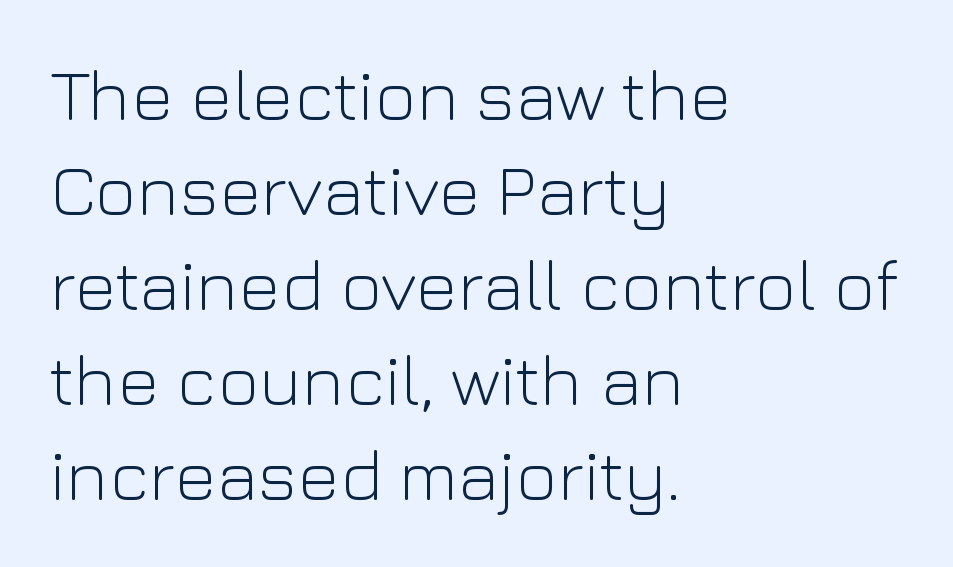
The image shows 72 px light sans-serif type, upright; set left-aligned, normal line spacing (1.32x), normal letter spacing, not underlined; low stroke contrast and a medium x-height.
